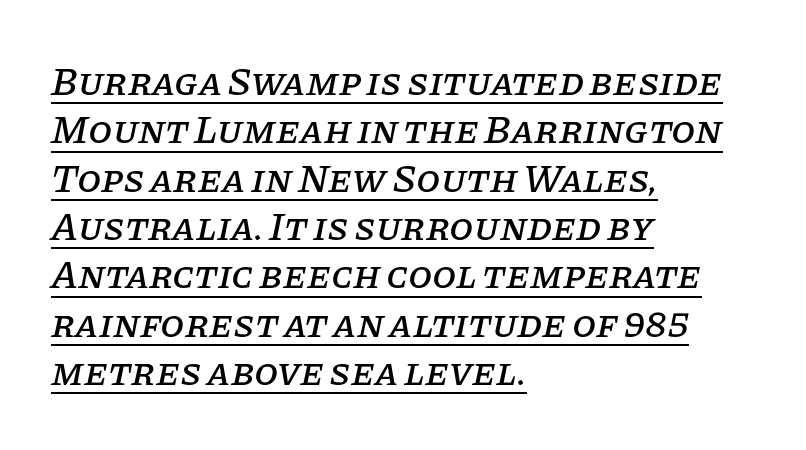
What kind of face is this? One with serifs. In terms of letterspacing, this is plain default setting. The glyphs are accompanied by a horizontal stroke just below them. Notice how the stems are inclined rather than vertical — that's the hallmark of italics. Reading down the block, your eye returns to a fixed left position each line.
